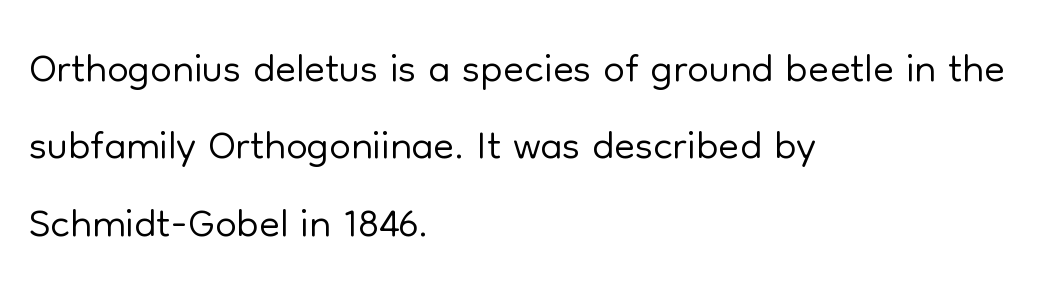
{"serif": "no", "italic": "no", "bold": "no", "weight": "light", "width": "normal", "stroke_contrast": "low", "x_height": "medium", "monospaced": "no", "underline": "no", "align": "left", "line_spacing": "normal", "line_spacing_ratio": 1.27, "letter_spacing": "normal", "letter_spacing_em": 0.0, "glyph_px": 61}
